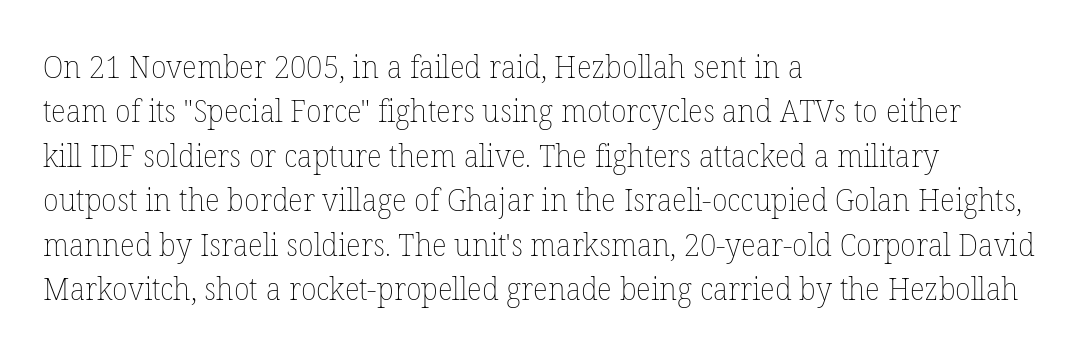
Q: Is the text bold? A: No.
Q: Is the text italic (slanted)? A: No, it is upright.
Q: Is the text underlined? A: No.
Q: How is the paragraph aligned? A: Left-aligned.
Q: Is the spacing between letters normal or unusually wide? A: Normal.
Q: Is the spacing between lines tight, normal or loose? A: Normal.
Q: Width (condensed, normal, or wide)? A: Normal.
Q: Stroke contrast? A: Low.
Q: x-height? A: Medium.
Q: Monospaced? A: No.
